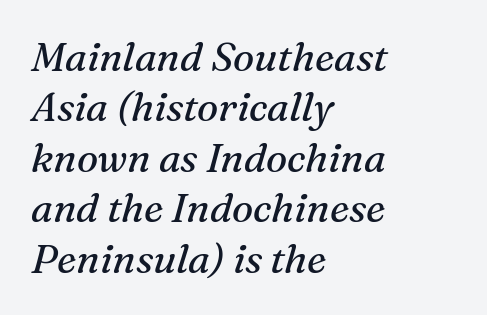
Q: Is the text bold? A: No.
Q: Is the text italic (slanted)? A: Yes, it leans right by about 16 degrees.
Q: Is the typeface a serif or a sans-serif typeface? A: Serif.
Q: Is the text underlined? A: No.
Q: How is the paragraph aligned? A: Left-aligned.
Q: Is the spacing between letters normal or unusually wide? A: Normal.
Q: Is the spacing between lines tight, normal or loose? A: Normal.
Q: Width (condensed, normal, or wide)? A: Normal.
Q: Stroke contrast? A: Medium.
Q: x-height? A: Medium.
Q: Monospaced? A: No.
